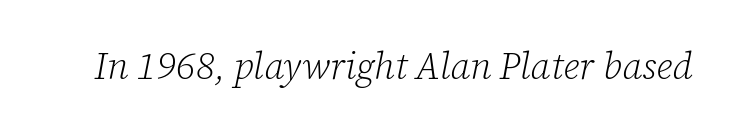
{"serif": "yes", "italic": "yes", "lean": "right", "slant_degrees": 12, "bold": "no", "weight": "light", "width": "normal", "stroke_contrast": "low", "x_height": "medium", "monospaced": "no", "underline": "no", "letter_spacing": "normal", "letter_spacing_em": 0.0, "glyph_px": 37}
